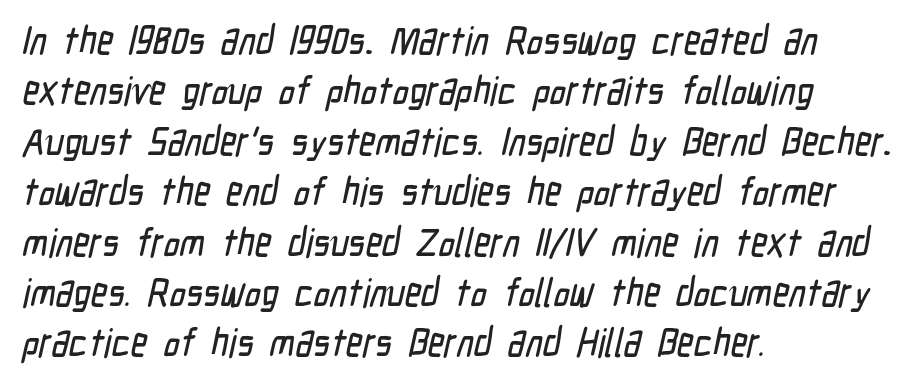
The image shows 40 px condensed sans-serif type; set left-aligned, normal line spacing (1.26x), normal letter spacing, not underlined; low stroke contrast and a medium x-height.
